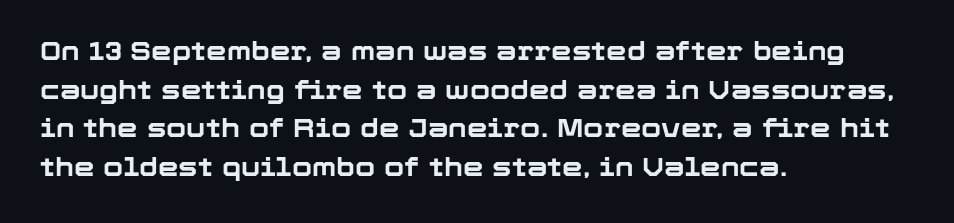
Q: Is the text bold? A: Yes.
Q: Is the text italic (slanted)? A: No, it is upright.
Q: Is the text underlined? A: No.
Q: How is the paragraph aligned? A: Left-aligned.
Q: Is the spacing between letters normal or unusually wide? A: Normal.
Q: Is the spacing between lines tight, normal or loose? A: Normal.
